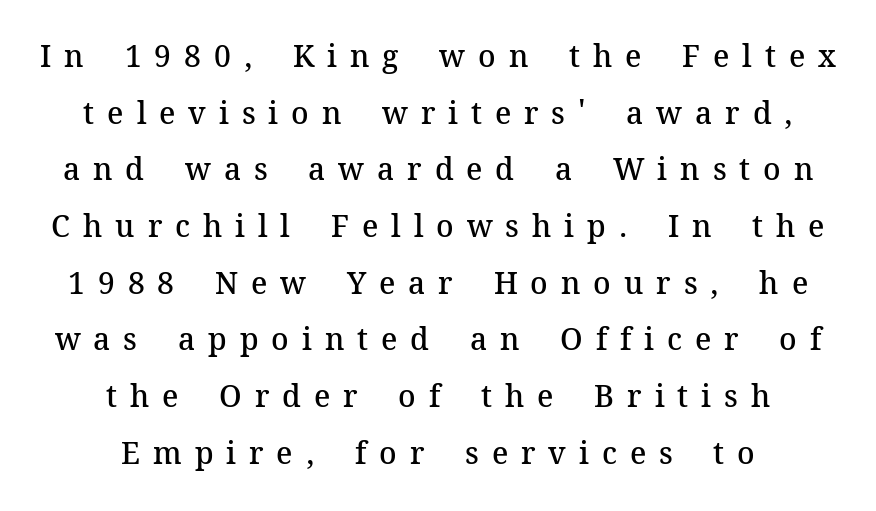
The face used here is a semibold: visibly heavier than regular, lighter than bold. Is this a fixed-width face? No — the glyphs have proportional, varying widths. Upright lettering throughout. Short note: letters widely spaced. The designer went with a serif here, giving each stem small feet. Typeset on center — no edge is straight.
